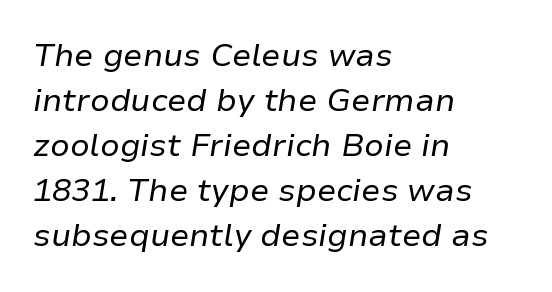
The image shows 32 px regular-weight type, italic (leaning right); set left-aligned, normal line spacing (1.41x), normal letter spacing, not underlined; low stroke contrast and a medium x-height.
